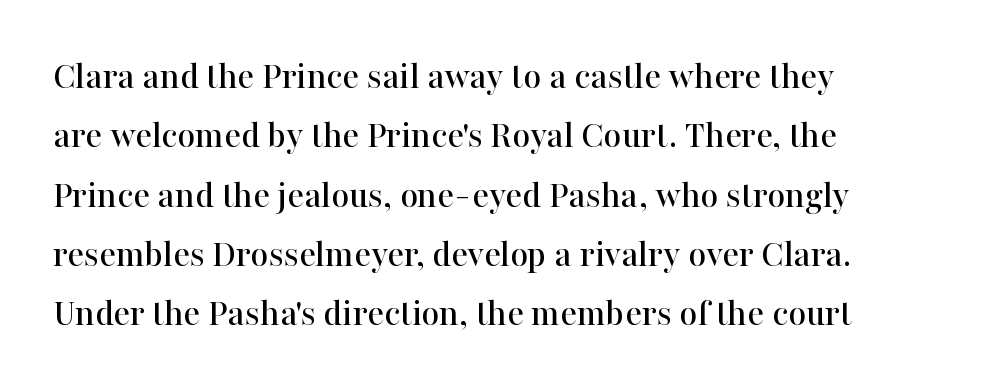
Q: Is the text italic (slanted)? A: No, it is upright.
Q: Is the typeface a serif or a sans-serif typeface? A: Serif.
Q: Is the text underlined? A: No.
Q: How is the paragraph aligned? A: Left-aligned.
Q: Is the spacing between letters normal or unusually wide? A: Normal.
Q: Is the spacing between lines tight, normal or loose? A: Normal.
Q: Width (condensed, normal, or wide)? A: Normal.
Q: Stroke contrast? A: High.
Q: x-height? A: Medium.
Q: Monospaced? A: No.
